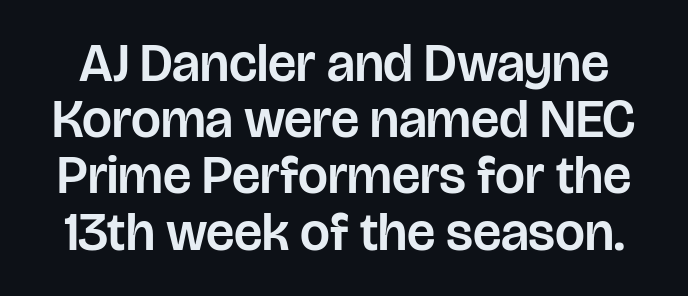
The image shows 53 px sans-serif type, upright; set tight line spacing (1.06x), normal letter spacing, not underlined; low stroke contrast and a large x-height.
